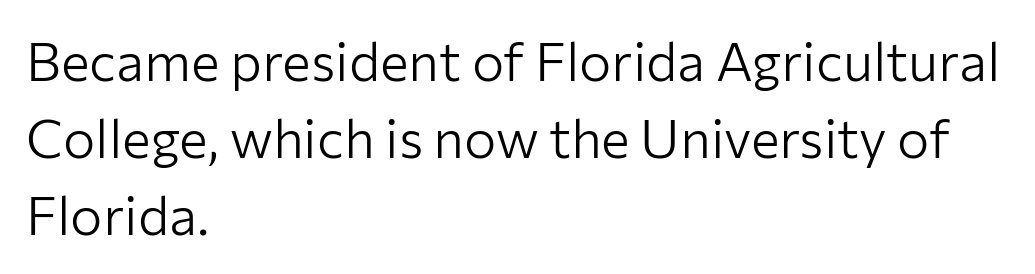
The image shows 54 px light sans-serif type, upright; set left-aligned, normal line spacing (1.43x), normal letter spacing, not underlined; low stroke contrast and a medium x-height.
